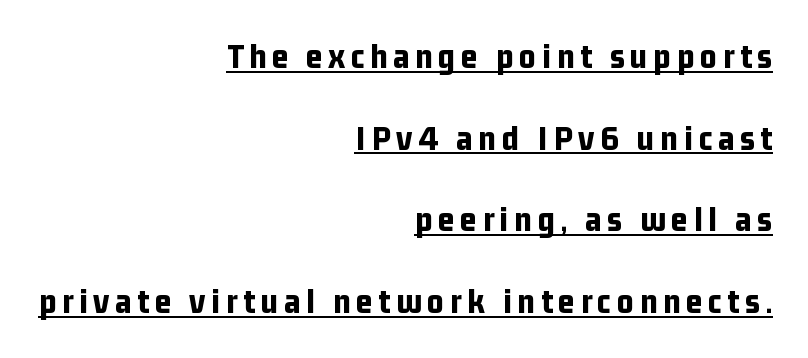
The image shows 36 px bold, condensed sans-serif type, upright; set right-aligned, loose line spacing (2.27x), underlined; low stroke contrast and a medium x-height.
